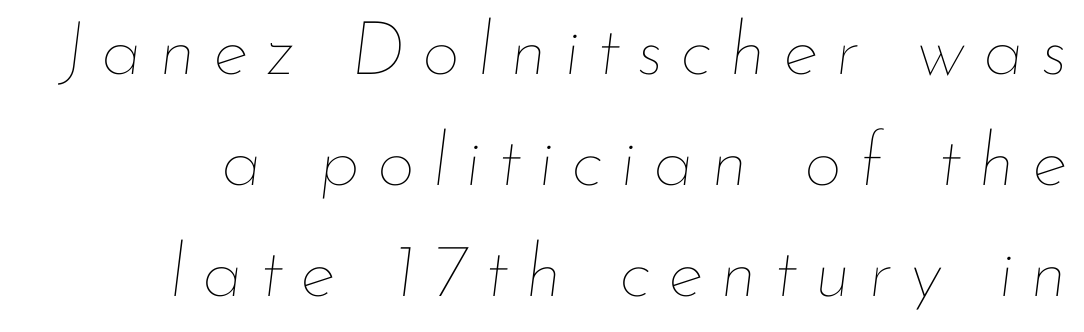
The image shows 75 px thin type, italic (leaning right); set normal line spacing (1.48x), unusually wide letter spacing (+0.23 em), not underlined; low stroke contrast and a small x-height.
